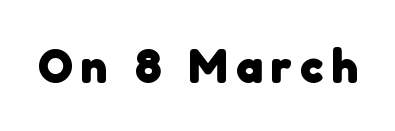
Q: Is the text bold? A: Yes.
Q: Is the typeface a serif or a sans-serif typeface? A: Sans-serif.
Q: Is the text underlined? A: No.
Q: Width (condensed, normal, or wide)? A: Normal.
Q: Stroke contrast? A: Low.
Q: x-height? A: Medium.
Q: Monospaced? A: No.
